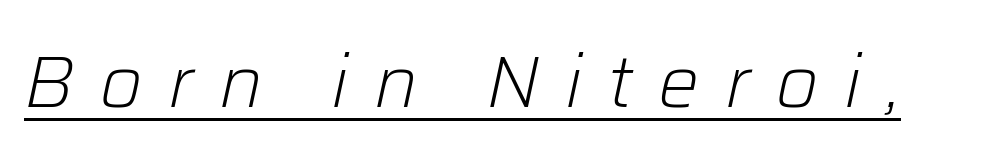
{"italic": "yes", "lean": "right", "slant_degrees": 12, "bold": "no", "weight": "light", "width": "normal", "stroke_contrast": "low", "x_height": "medium", "monospaced": "no", "underline": "yes", "letter_spacing": "wide", "letter_spacing_em": 0.35, "glyph_px": 73}
